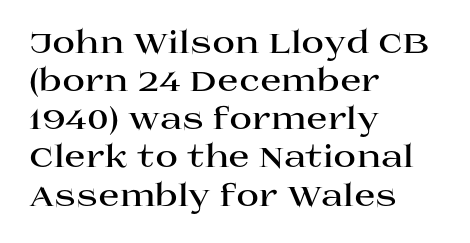
Spacing verdict: proportional, widths tailored to each character. The sample has been set heavy, in full bold. Letterform terminals end in serifs throughout the passage. Words float on clear page, feet unadorned. This rendering uses left alignment, leaving the right contour irregular. Observe the ordinary spacing: letters are neighbours, not strangers.
